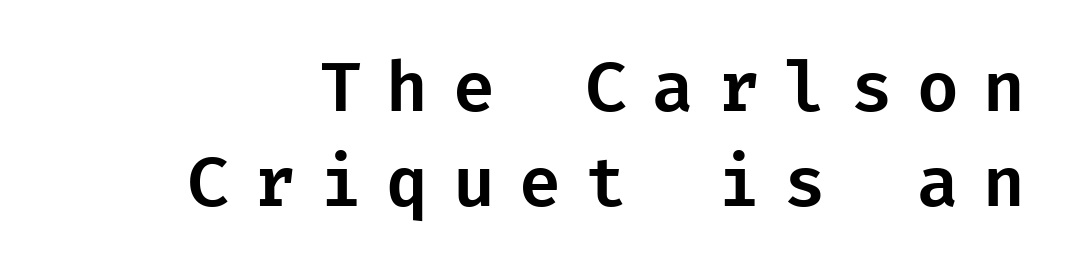
Q: Is the text italic (slanted)? A: No, it is upright.
Q: Is the typeface a serif or a sans-serif typeface? A: Sans-serif.
Q: Is the text underlined? A: No.
Q: Is the spacing between letters normal or unusually wide? A: Unusually wide.
Q: Is the spacing between lines tight, normal or loose? A: Normal.
Q: Width (condensed, normal, or wide)? A: Normal.
Q: Stroke contrast? A: Low.
Q: x-height? A: Medium.
